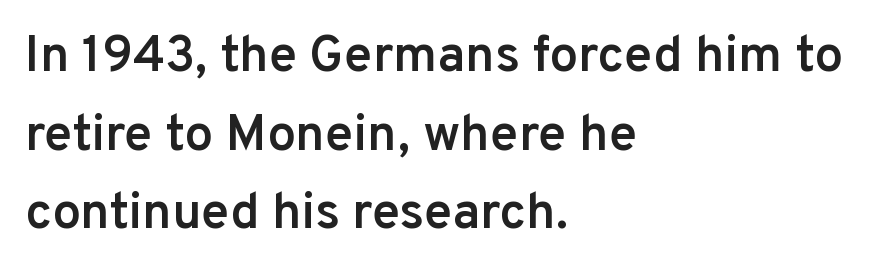
Does the lettering tilt? It doesn't — this is upright. The font is running at a semibold setting, under full bold. Nobody drew a line under any word here. Nope, no serifs anywhere on these letters.
